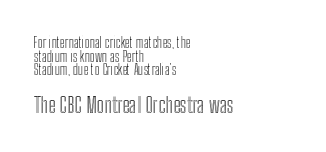
Q: Is the text italic (slanted)? A: No, it is upright.
Q: Is the text underlined? A: No.
Q: How is the paragraph aligned? A: Left-aligned.
Q: Is the spacing between letters normal or unusually wide? A: Normal.
Q: Is the spacing between lines tight, normal or loose? A: Tight.
Q: Which block of text is set in a larger size, the first (top) or the second (bottom)? A: The second (bottom) one.
